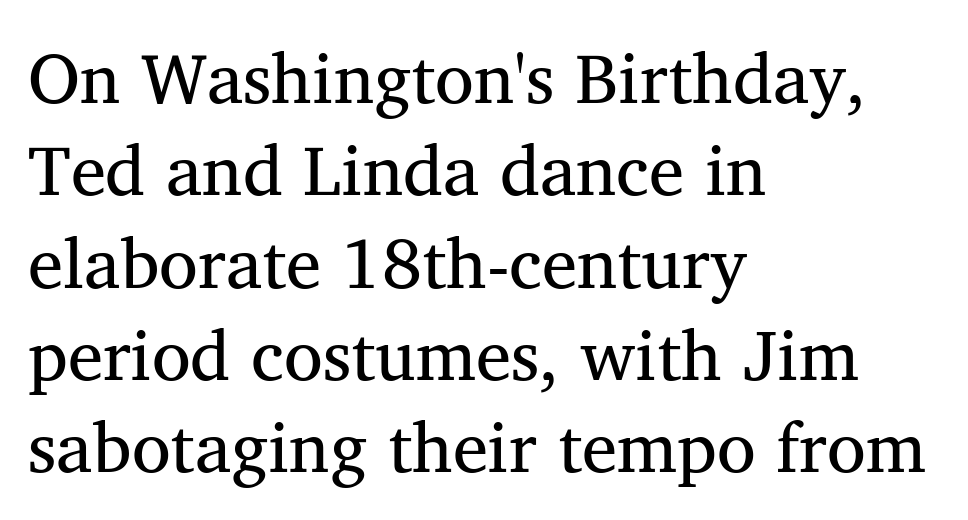
The image shows 71 px regular-weight serif type; set left-aligned, normal line spacing (1.3x), normal letter spacing, not underlined; medium stroke contrast and a medium x-height.
